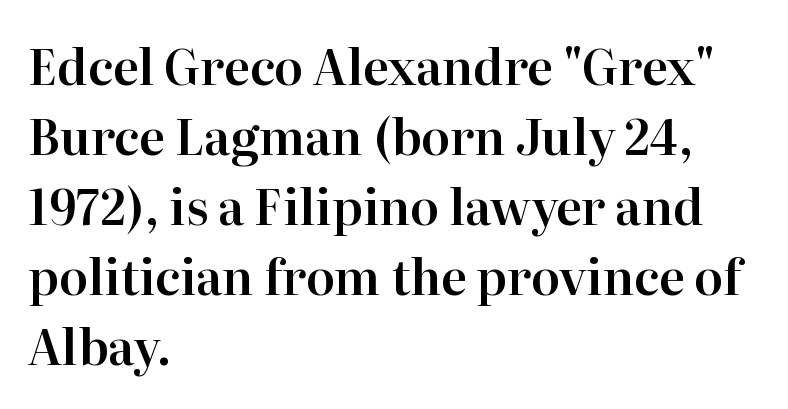
The image shows 48 px serif type, upright; set left-aligned, normal line spacing (1.46x), normal letter spacing, not underlined; high stroke contrast and a medium x-height.
